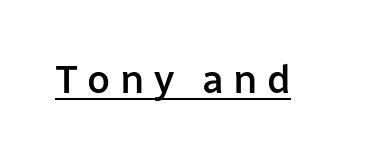
Q: Is the text bold? A: Semi-bold.
Q: Is the text italic (slanted)? A: No, it is upright.
Q: Is the typeface a serif or a sans-serif typeface? A: Sans-serif.
Q: Is the text underlined? A: Yes.
Q: Is the spacing between letters normal or unusually wide? A: Unusually wide.
Q: Width (condensed, normal, or wide)? A: Normal.
Q: Stroke contrast? A: Low.
Q: x-height? A: Medium.
Q: Monospaced? A: No.
